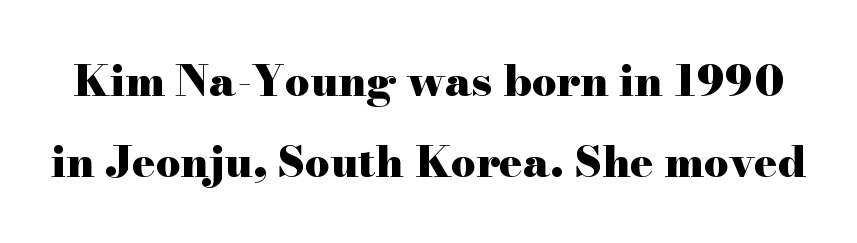
{"serif": "yes", "italic": "no", "bold": "yes", "weight": "heavy", "width": "wide", "stroke_contrast": "high", "x_height": "small", "monospaced": "no", "underline": "no", "line_spacing_ratio": 1.89, "letter_spacing": "normal", "letter_spacing_em": 0.0, "glyph_px": 43}
